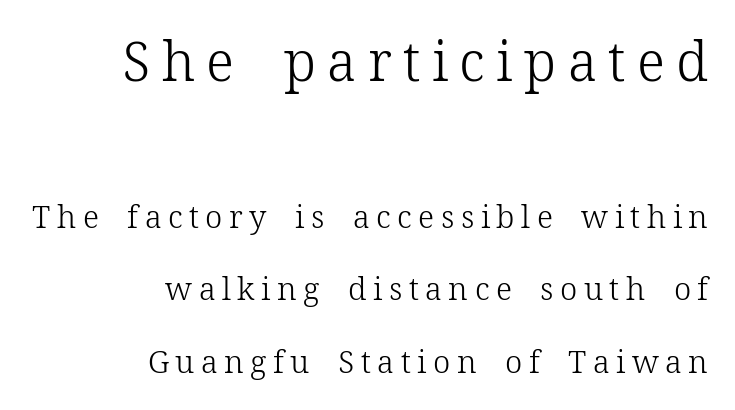
{"serif": "yes", "italic": "no", "bold": "no", "weight": "light", "width": "normal", "stroke_contrast": "low", "x_height": "medium", "monospaced": "no", "underline": "no", "align": "right", "line_spacing": "loose", "line_spacing_ratio": 2.34, "letter_spacing": "wide", "letter_spacing_em": 0.21, "larger_block": "first", "size_ratio": 1.74, "glyph_px": 54}
